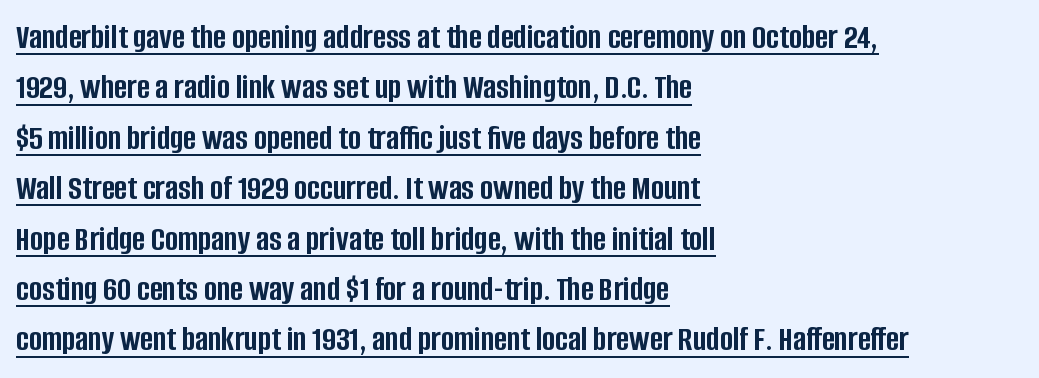
The image shows 35 px semibold, condensed sans-serif type, upright; set left-aligned, normal line spacing (1.44x), normal letter spacing, underlined; low stroke contrast and a large x-height.
